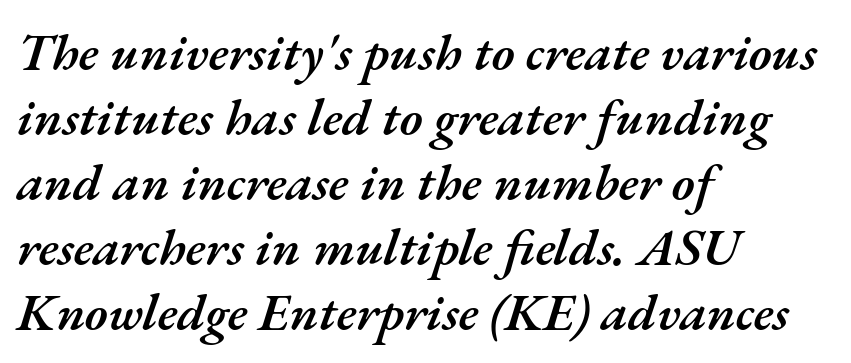
{"italic": "yes", "lean": "right", "slant_degrees": 17, "bold": "semi", "weight": "semibold", "width": "normal", "stroke_contrast": "medium", "x_height": "small", "monospaced": "no", "underline": "no", "align": "left", "line_spacing": "normal", "line_spacing_ratio": 1.25, "letter_spacing": "normal", "letter_spacing_em": 0.0, "glyph_px": 52}
